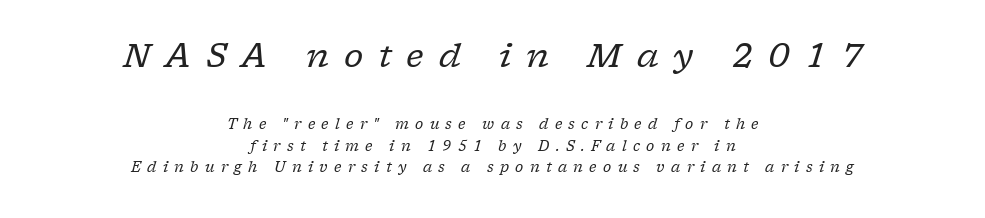
Q: Is the text bold? A: No.
Q: Is the text italic (slanted)? A: Yes, it leans right by about 17 degrees.
Q: Is the typeface a serif or a sans-serif typeface? A: Serif.
Q: Is the text underlined? A: No.
Q: How is the paragraph aligned? A: Centered.
Q: Is the spacing between letters normal or unusually wide? A: Unusually wide.
Q: Is the spacing between lines tight, normal or loose? A: Normal.
Q: Which block of text is set in a larger size, the first (top) or the second (bottom)? A: The first (top) one.
Q: Width (condensed, normal, or wide)? A: Normal.
Q: Stroke contrast? A: Low.
Q: x-height? A: Medium.
Q: Monospaced? A: No.
